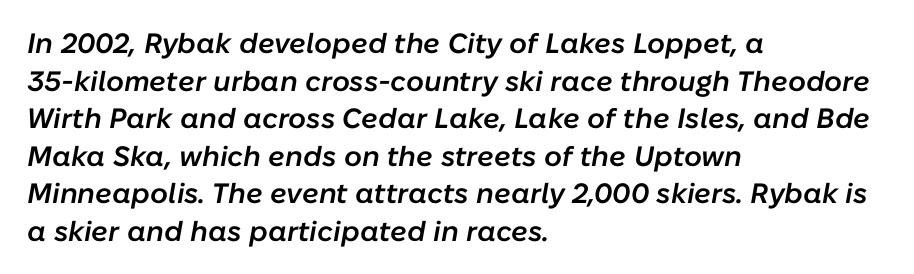
{"italic": "yes", "lean": "right", "slant_degrees": 10, "bold": "semi", "weight": "semibold", "width": "normal", "stroke_contrast": "low", "x_height": "medium", "monospaced": "no", "underline": "no", "align": "left", "line_spacing": "normal", "line_spacing_ratio": 1.34, "letter_spacing": "normal", "letter_spacing_em": 0.0, "glyph_px": 28}
